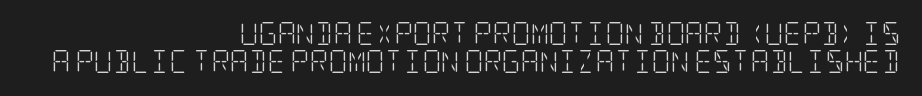
Short and long lines alike share a common ending point at right. The gap between lines stays unmarked. Here the glyphs are tracked normally, forming tight word shapes. Weight: not bold — regular or lighter. It's the straight-up-and-down kind of type.
